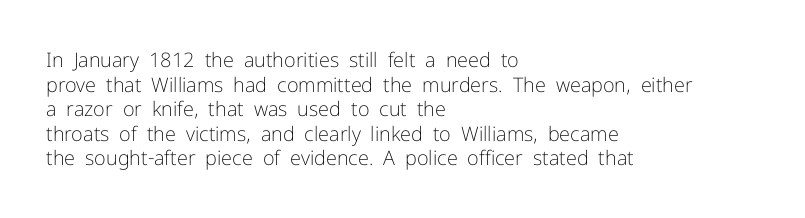
Q: Is the text bold? A: No.
Q: Is the text italic (slanted)? A: No, it is upright.
Q: Is the text underlined? A: No.
Q: How is the paragraph aligned? A: Left-aligned.
Q: Is the spacing between letters normal or unusually wide? A: Normal.
